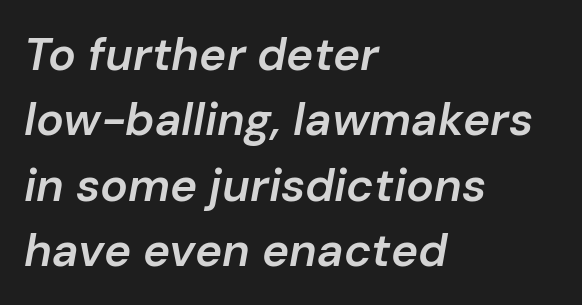
Leading: standard. Leftover space on each line is placed entirely after the last word. Nobody touched the tracking dial on this one. The letters advance in unequal steps, a hallmark of proportional type. Decoration check: the copy has no underline. If you drew a line through each stem, it would be angled.
